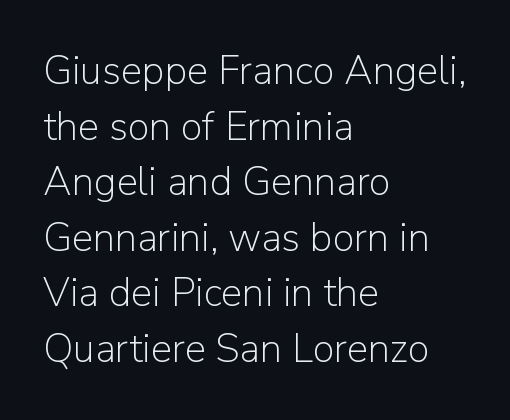
Posture: upright roman. Each stroke keeps to a modest, everyday thickness or less. The setting favours the left margin, as ordinary paragraphs usually do. Is this a sans? Yes — the strokes have no serifs. How are the letters spaced? Ordinarily, with no added tracking. Each new line begins a customary step beneath the previous one.
